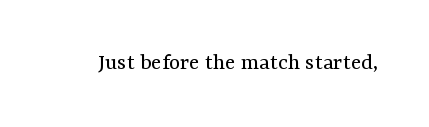
The image shows 24 px text type, upright; set normal letter spacing, not underlined.
